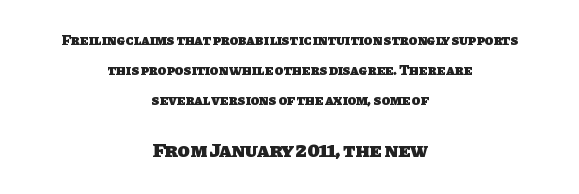
The strip under each line holds only bare page. Baseline-to-baseline distance is far greater than the letter height. This rendering leaves character spacing at its baseline value. Centered paragraph, ragged on both sides.
